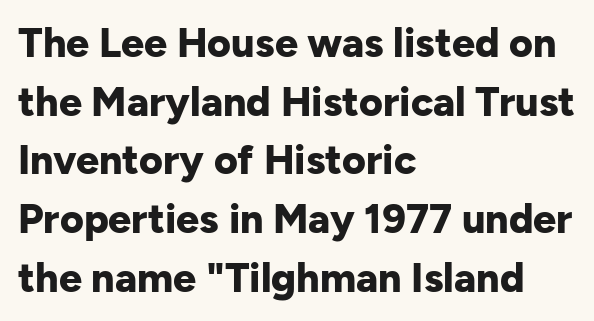
How heavy is the stroke? Heavy — this is a bold. Notice how descenders clear the ascenders below comfortably — that's standard leading. Each letter keeps its own natural width here, so spacing adapts to shape. Short and long lines alike share a common starting point at left.
